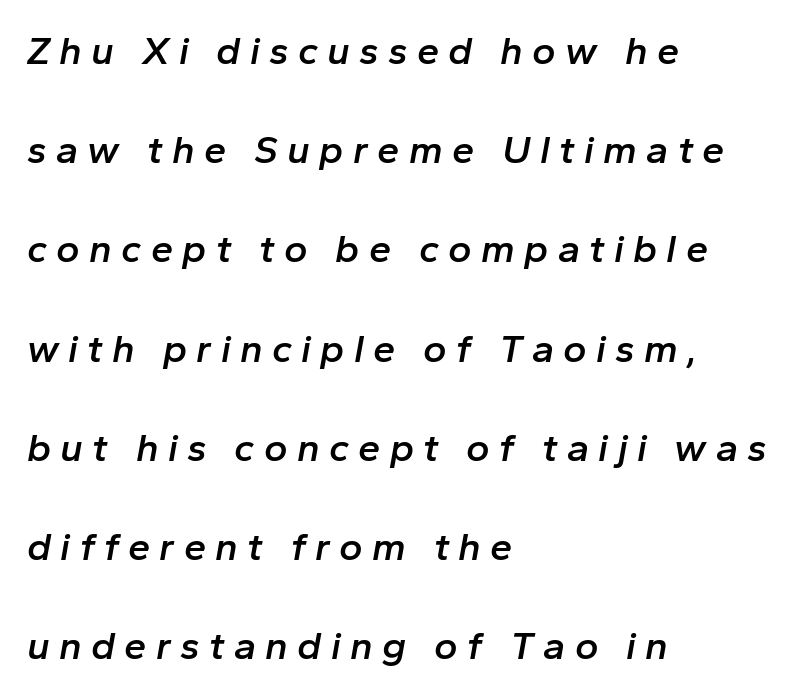
Quick note: interline space is abundant. The passage shown is not underscored anywhere. Each letter keeps its own natural width here, so spacing adapts to shape. Every row of glyphs begins at an identical x-position on the left. Quick note: italic.
